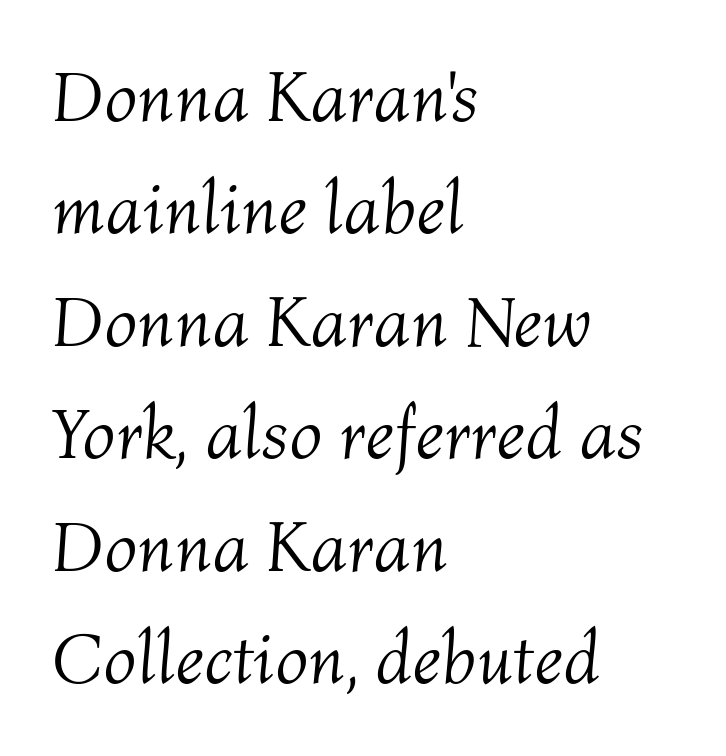
Q: Is the text bold? A: No.
Q: Is the text italic (slanted)? A: Yes, it leans right by about 4 degrees.
Q: Is the text underlined? A: No.
Q: How is the paragraph aligned? A: Left-aligned.
Q: Is the spacing between letters normal or unusually wide? A: Normal.
Q: Is the spacing between lines tight, normal or loose? A: Normal.
Q: Width (condensed, normal, or wide)? A: Normal.
Q: Stroke contrast? A: Medium.
Q: x-height? A: Medium.
Q: Monospaced? A: No.
